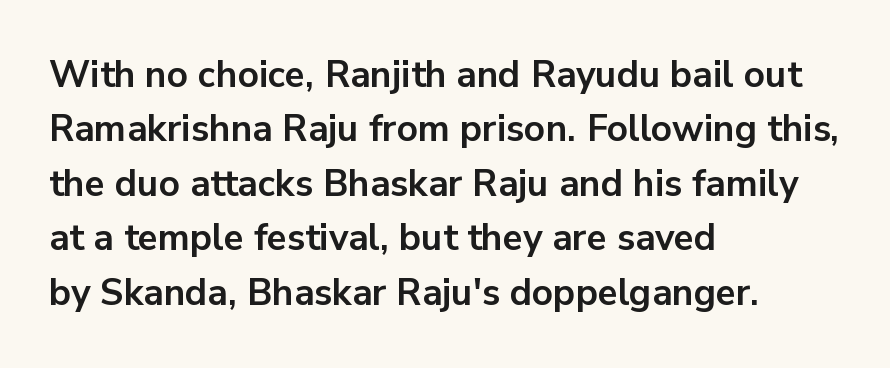
Spacing verdict: proportional, widths tailored to each character. A typesetter would call this zero additional tracking. How heavy is the stroke? Heavy — this is a bold. Compared with a centered layout, this one pins lines to the left instead.
